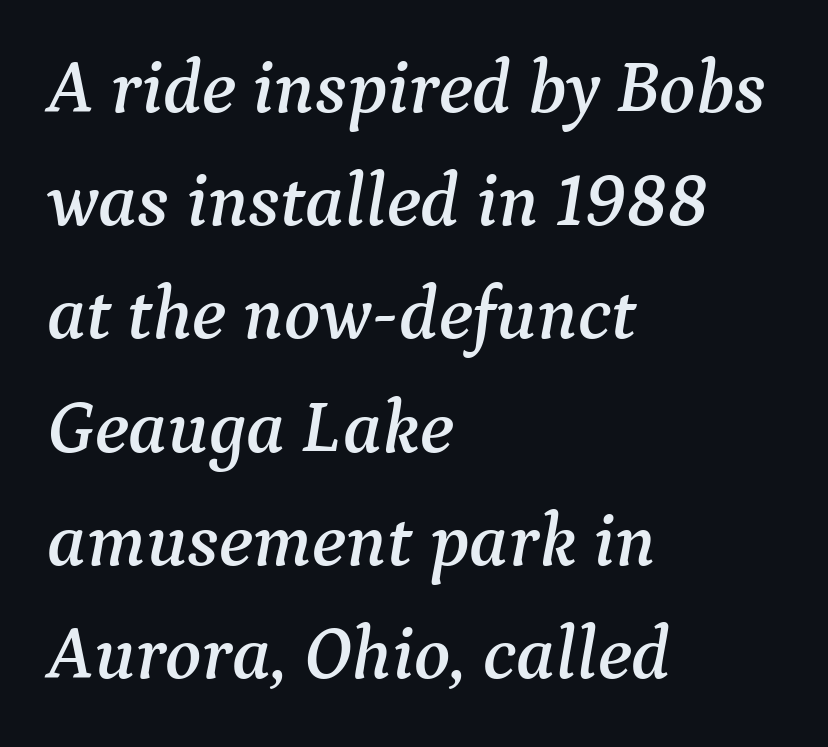
{"serif": "yes", "italic": "yes", "lean": "right", "slant_degrees": 9, "width": "normal", "stroke_contrast": "medium", "x_height": "medium", "monospaced": "no", "underline": "no", "align": "left", "line_spacing": "normal", "line_spacing_ratio": 1.51, "letter_spacing": "normal", "letter_spacing_em": 0.0, "glyph_px": 75}
